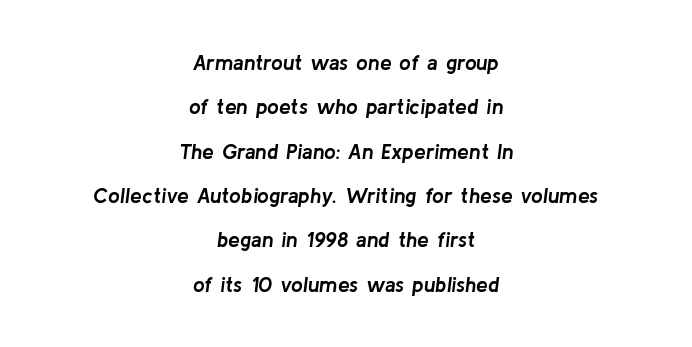
This sample uses plain, unmodified letter spacing. The passage shown leans; its letterforms are oblique. Typographic density is high because the face is bold. How would I describe the line gaps? Wide and relaxed.
